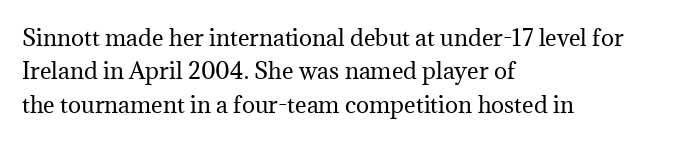
Summary of vertical rhythm: regular, with standard interline spacing. No extra ink here — the face is not bold. Quick note: not italic, upright. Horizontal alignment here is leftward, the default for most running prose.
